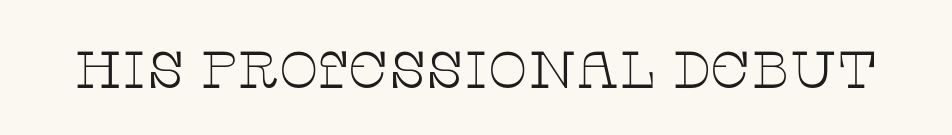
The lettering holds an erect, upright posture throughout. These lines are composed in type with serifs. The gap between lines stays unmarked. The rendering keeps characters at their native spacing.
